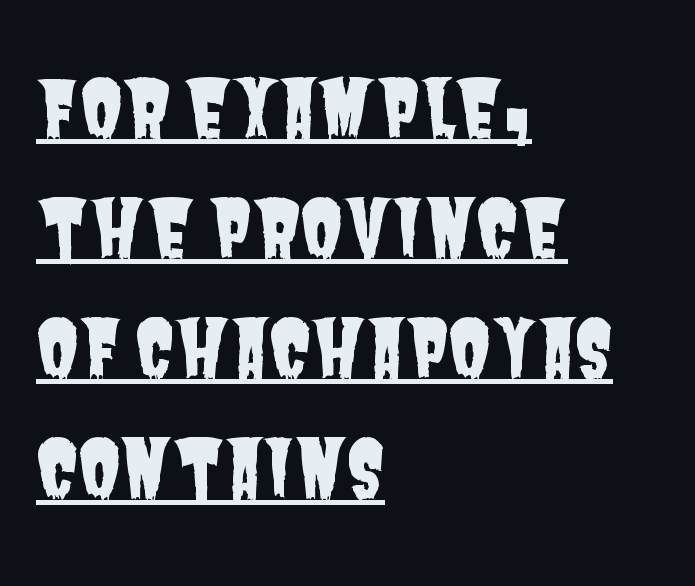
Every row of glyphs begins at an identical x-position on the left. Regarding serifs, this sample does without them. Honestly, the letter spacing is just normal — you wouldn't notice it. You could not count columns in this text — the font is proportionally spaced.
